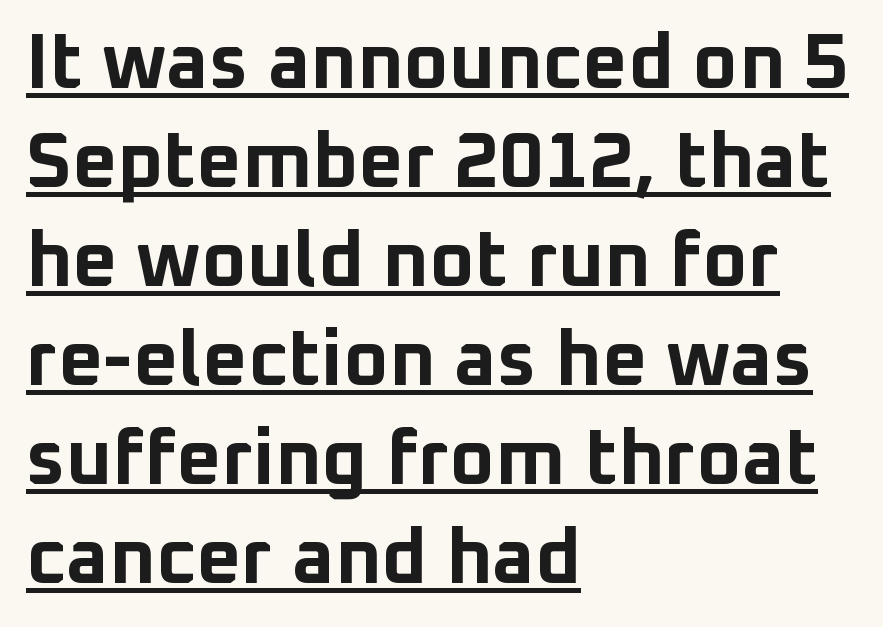
The designer left line spacing at the default. The face used here is a sans, in the tradition of grotesques and geometrics. The setting favours the left margin, as ordinary paragraphs usually do. Tracking value appears to be zero — textbook default spacing.
